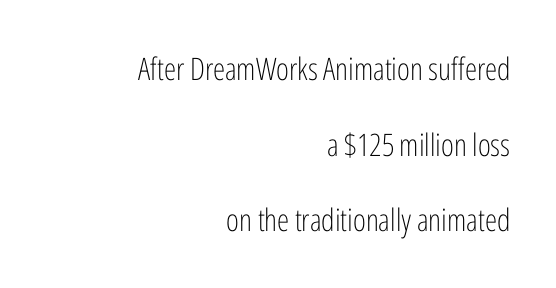
{"serif": "no", "italic": "no", "bold": "no", "weight": "light", "width": "condensed", "stroke_contrast": "low", "x_height": "medium", "monospaced": "no", "underline": "no", "align": "right", "line_spacing": "loose", "line_spacing_ratio": 2.44, "letter_spacing": "normal", "letter_spacing_em": 0.0, "glyph_px": 31}
